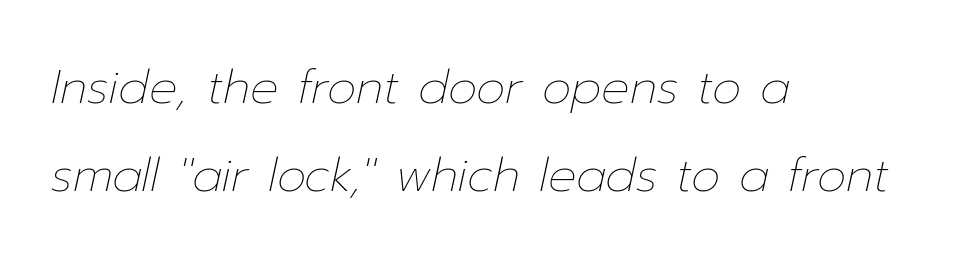
In CSS terms this would be text-align: left. Is this a fixed-width face? No — the glyphs have proportional, varying widths. Counters stay open thanks to moderate or lighter strokes. There is no visible air inserted between adjacent glyphs.
